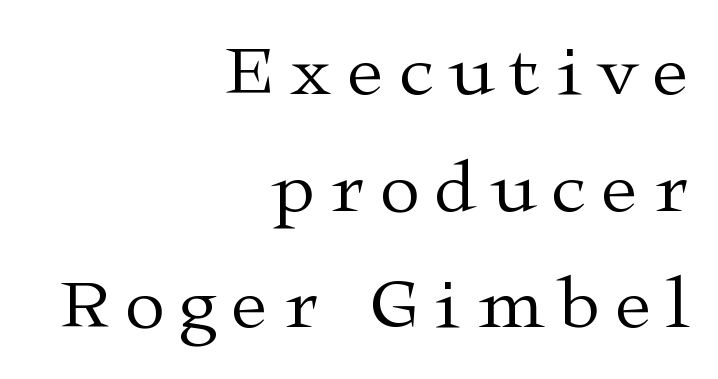
{"serif": "yes", "italic": "no", "bold": "no", "weight": "regular", "width": "wide", "stroke_contrast": "medium", "x_height": "medium", "monospaced": "no", "underline": "no", "align": "right", "line_spacing": "normal", "line_spacing_ratio": 1.62, "letter_spacing": "wide", "letter_spacing_em": 0.23, "glyph_px": 72}
